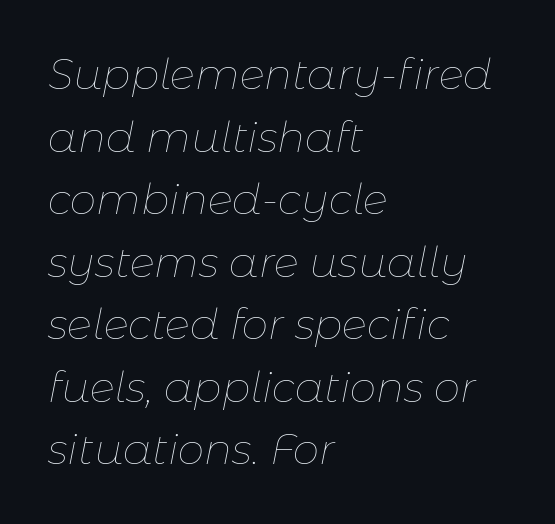
The image shows 42 px thin type, italic (leaning right); set left-aligned, normal line spacing (1.49x), normal letter spacing, not underlined; low stroke contrast and a medium x-height.
